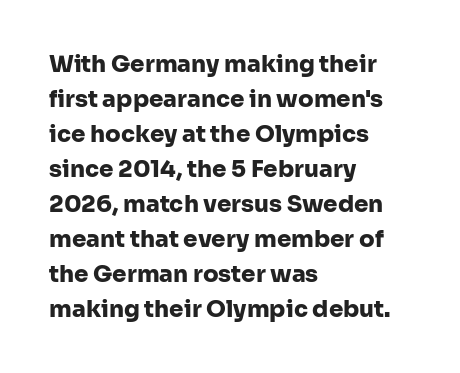
Q: Is the text bold? A: Yes.
Q: Is the text italic (slanted)? A: No, it is upright.
Q: Is the text underlined? A: No.
Q: How is the paragraph aligned? A: Left-aligned.
Q: Is the spacing between letters normal or unusually wide? A: Normal.
Q: Is the spacing between lines tight, normal or loose? A: Normal.
